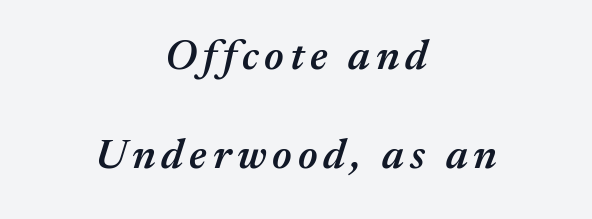
The image shows 42 px semibold type, italic (leaning right); set centered, loose line spacing (2.36x), not underlined; medium stroke contrast and a medium x-height.
